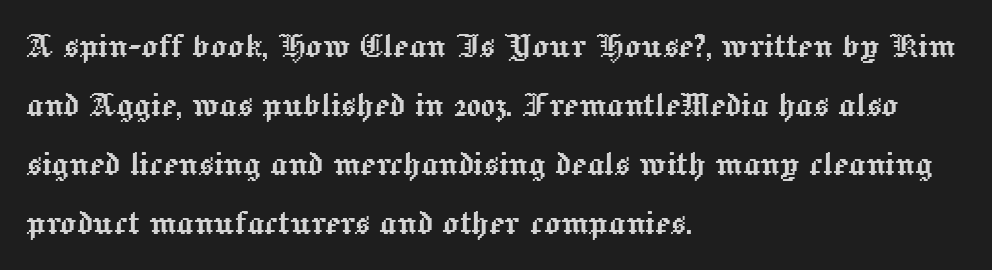
The image shows 41 px text type, upright; set left-aligned, normal line spacing (1.44x), normal letter spacing, not underlined; a medium x-height.
